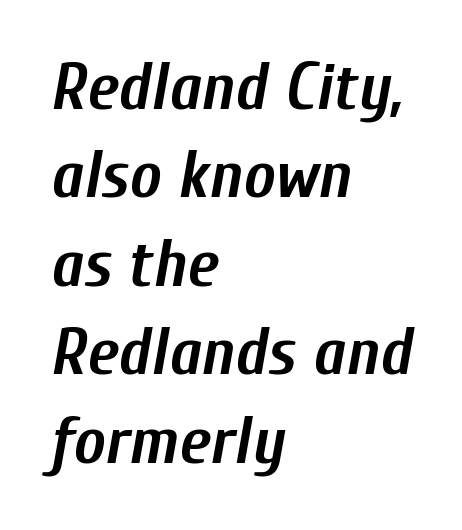
The image shows 67 px semibold, condensed type, italic (leaning right); set left-aligned, normal line spacing (1.32x), normal letter spacing, not underlined; low stroke contrast and a medium x-height.
